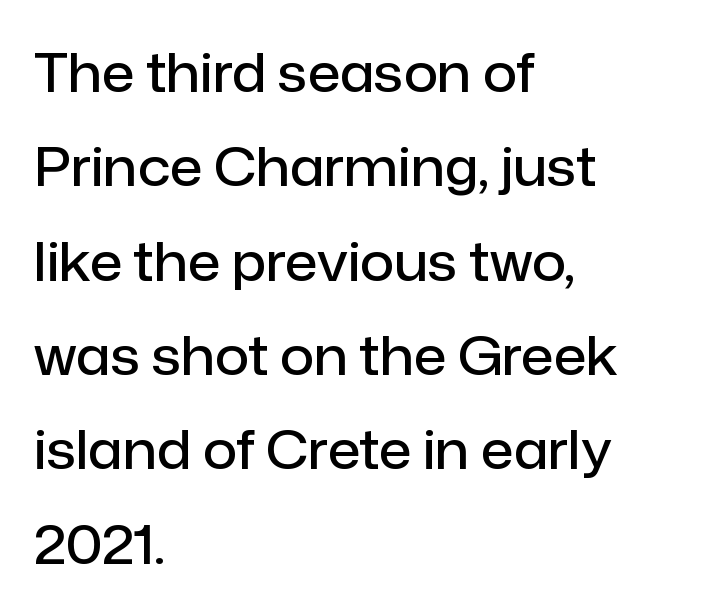
Q: Is the text bold? A: Semi-bold.
Q: Is the text italic (slanted)? A: No, it is upright.
Q: Is the typeface a serif or a sans-serif typeface? A: Sans-serif.
Q: Is the text underlined? A: No.
Q: How is the paragraph aligned? A: Left-aligned.
Q: Is the spacing between letters normal or unusually wide? A: Normal.
Q: Width (condensed, normal, or wide)? A: Normal.
Q: Stroke contrast? A: Low.
Q: x-height? A: Medium.
Q: Monospaced? A: No.
